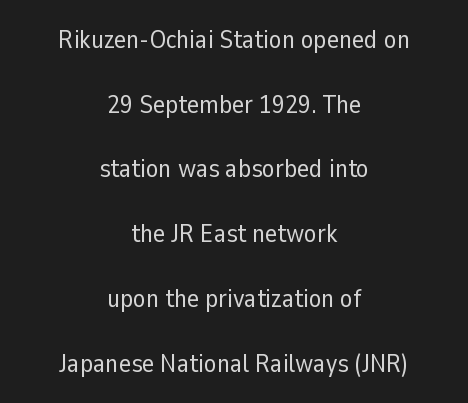
Anything drawn beneath the words? Only blank space. Students, note that the glyphs here touch the page at normal intervals. This block would shrink considerably if given ordinary leading; it's expanded now. Does the lettering tilt? It doesn't — this is upright. Alignment: centered. The letterforms sit at book weight or below.
